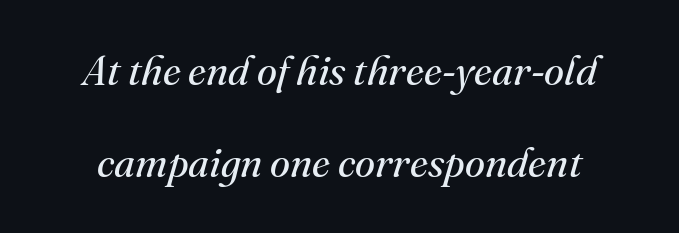
Q: Is the text bold? A: No.
Q: Is the text italic (slanted)? A: Yes, it leans right by about 16 degrees.
Q: Is the typeface a serif or a sans-serif typeface? A: Serif.
Q: Is the text underlined? A: No.
Q: Is the spacing between letters normal or unusually wide? A: Normal.
Q: Is the spacing between lines tight, normal or loose? A: Loose.
Q: Width (condensed, normal, or wide)? A: Normal.
Q: Stroke contrast? A: Medium.
Q: x-height? A: Small.
Q: Monospaced? A: No.
